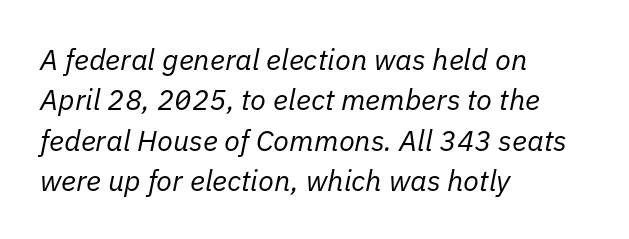
The image shows 29 px regular-weight type, italic (leaning right); set left-aligned, normal line spacing (1.39x), normal letter spacing, not underlined; low stroke contrast and a medium x-height.
